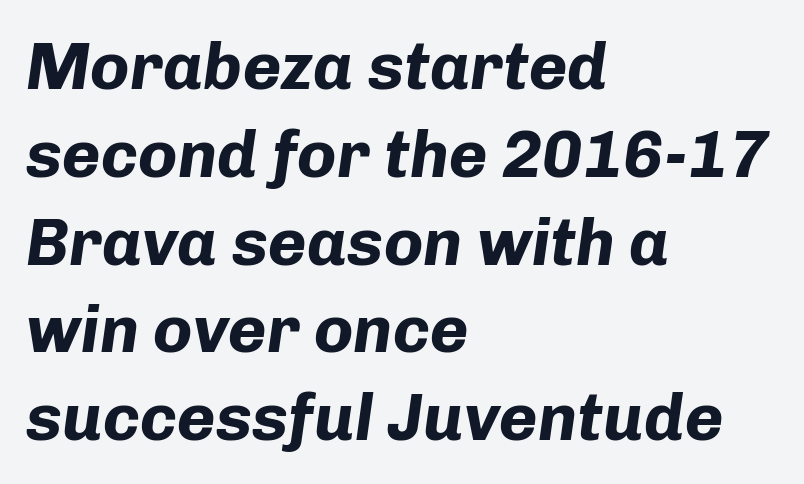
The image shows 66 px bold type, italic (leaning right); set left-aligned, normal line spacing (1.33x), normal letter spacing, not underlined; low stroke contrast and a medium x-height.
